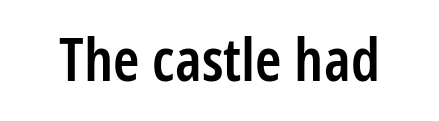
Q: Is the text bold? A: Semi-bold.
Q: Is the text italic (slanted)? A: No, it is upright.
Q: Is the typeface a serif or a sans-serif typeface? A: Sans-serif.
Q: Is the text underlined? A: No.
Q: Is the spacing between letters normal or unusually wide? A: Normal.
Q: Width (condensed, normal, or wide)? A: Condensed.
Q: Stroke contrast? A: Low.
Q: x-height? A: Medium.
Q: Monospaced? A: No.
